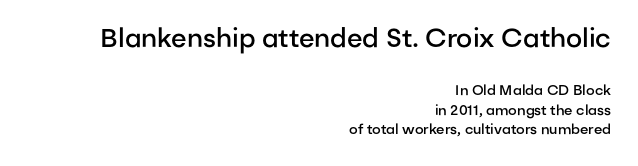
The image shows 26 px text type, upright; set right-aligned, normal line spacing (1.4x), normal letter spacing, not underlined; the first (top) block is 1.86x larger.
